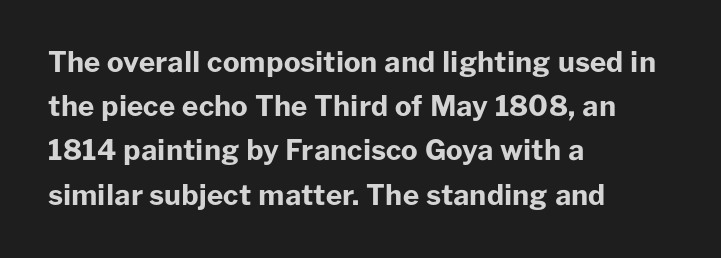
The font is running at its bold setting. Posture: upright roman. The vertical gap from one line to the next is medium. Observe the absence of serifs on each vertical stroke in this sample. These lines are rendered in a variable-pitch font.
